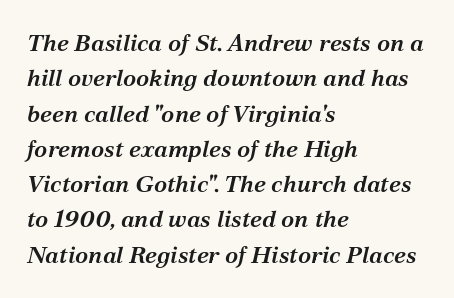
Does extra space separate the letters? No, they use regular spacing. Successive baselines arrive at the customary interval. Set as a demibold, roughly 600 on the weight scale. These lines are set flush left with a ragged right edge. The passage shown leans; its letterforms are oblique. Bare-footed words on every line.
